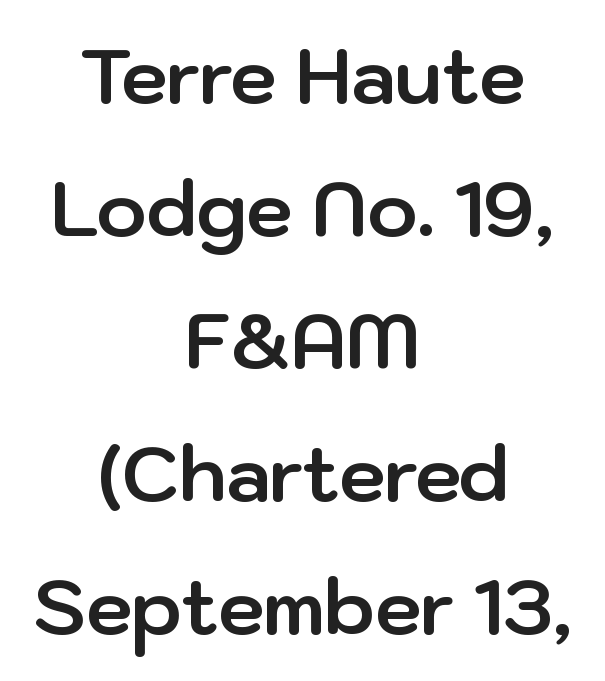
The designer went with a sans here, leaving each stem footless. Plain, unruled lines of type. Strokes here are thick enough to call this a true bold. Posture: vertical. The paragraph shown floats in the horizontal middle. You could call the tracking neutral — neither tight nor loose.
